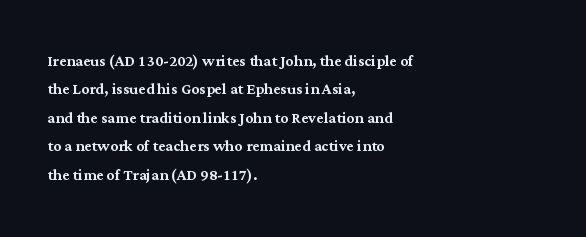
Reading down the block, your eye returns to a fixed left position each line. What stands out about the letter spacing? Nothing — it is the standard amount. The specimen reads as upright at a glance. The designer left line spacing at the default.
